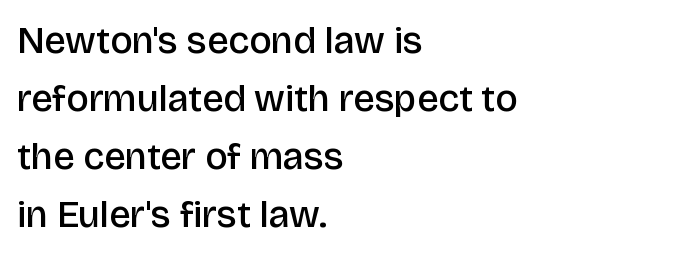
Q: Is the text bold? A: Semi-bold.
Q: Is the text italic (slanted)? A: No, it is upright.
Q: Is the typeface a serif or a sans-serif typeface? A: Sans-serif.
Q: Is the text underlined? A: No.
Q: How is the paragraph aligned? A: Left-aligned.
Q: Is the spacing between letters normal or unusually wide? A: Normal.
Q: Is the spacing between lines tight, normal or loose? A: Normal.
Q: Width (condensed, normal, or wide)? A: Normal.
Q: Stroke contrast? A: Low.
Q: x-height? A: Large.
Q: Monospaced? A: No.
